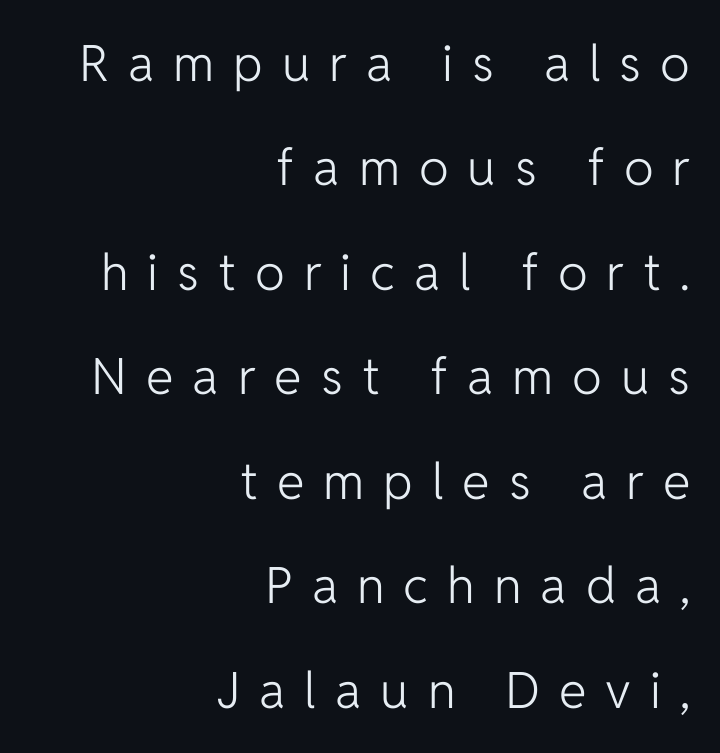
Q: Is the text bold? A: No.
Q: Is the text italic (slanted)? A: No, it is upright.
Q: Is the typeface a serif or a sans-serif typeface? A: Sans-serif.
Q: Is the text underlined? A: No.
Q: How is the paragraph aligned? A: Right-aligned.
Q: Is the spacing between letters normal or unusually wide? A: Unusually wide.
Q: Is the spacing between lines tight, normal or loose? A: Loose.
Q: Width (condensed, normal, or wide)? A: Normal.
Q: Stroke contrast? A: Low.
Q: x-height? A: Medium.
Q: Monospaced? A: No.
